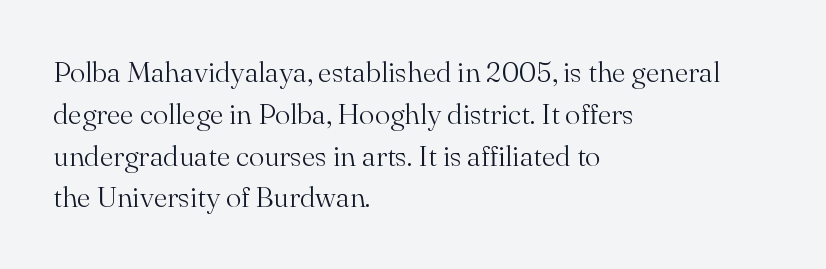
Evenly set lines give the paragraph a standard silhouette. Inter-character spacing is left at the font's built-in metrics. Think of a printed novel: that variable character pitch is what you see here. The passage is arranged the way most books set body copy — flush left.
